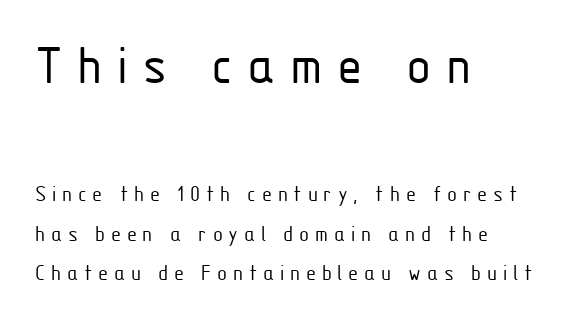
These glyphs show unthickened strokes, regular width or finer. You get the large type first, then a drop to smaller type. A typesetter would call this proportional, since set widths differ per character. The type sits square on the baseline with zero lean. What kind of face is this? One without serifs — a sans.
